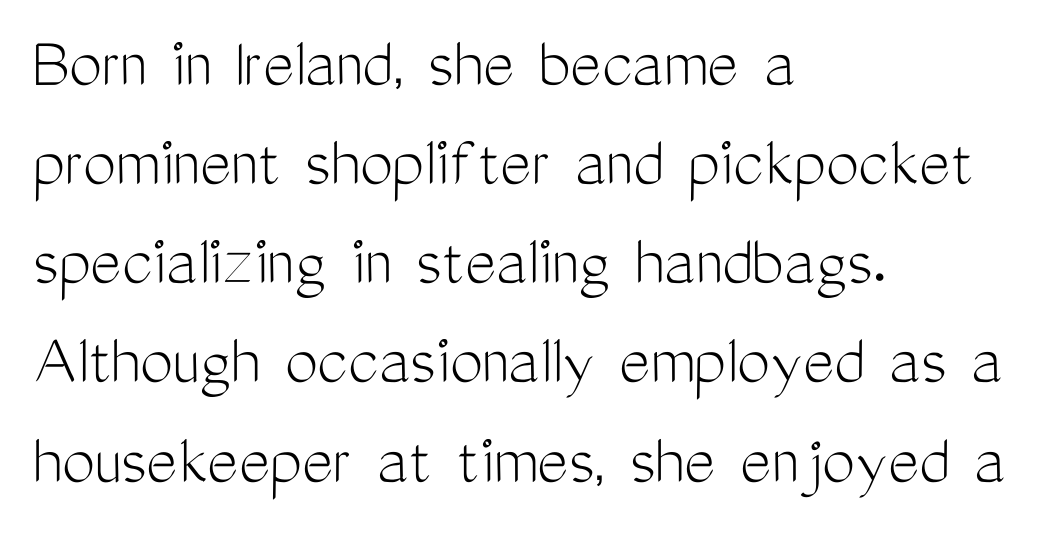
{"serif": "no", "italic": "no", "bold": "no", "weight": "light", "width": "condensed", "stroke_contrast": "medium", "x_height": "medium", "monospaced": "no", "underline": "no", "align": "left", "line_spacing": "normal", "line_spacing_ratio": 1.34, "letter_spacing": "normal", "letter_spacing_em": 0.0, "glyph_px": 74}
